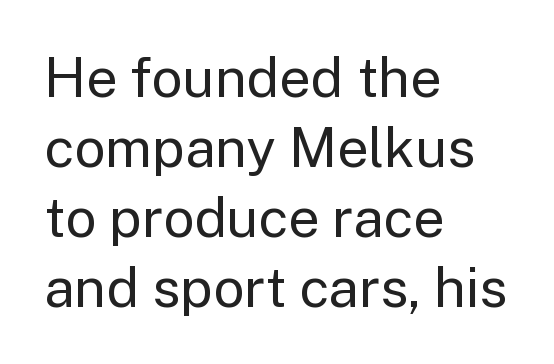
Q: Is the text bold? A: No.
Q: Is the text italic (slanted)? A: No, it is upright.
Q: Is the typeface a serif or a sans-serif typeface? A: Sans-serif.
Q: Is the text underlined? A: No.
Q: How is the paragraph aligned? A: Left-aligned.
Q: Is the spacing between letters normal or unusually wide? A: Normal.
Q: Is the spacing between lines tight, normal or loose? A: Normal.
Q: Width (condensed, normal, or wide)? A: Normal.
Q: Stroke contrast? A: Low.
Q: x-height? A: Medium.
Q: Monospaced? A: No.
